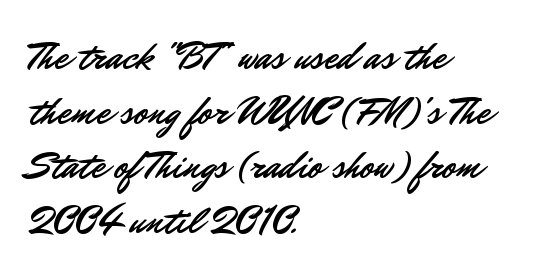
Q: Is the text italic (slanted)? A: Yes.
Q: Is the typeface a serif or a sans-serif typeface? A: Sans-serif.
Q: Is the text underlined? A: No.
Q: How is the paragraph aligned? A: Left-aligned.
Q: Is the spacing between letters normal or unusually wide? A: Normal.
Q: Is the spacing between lines tight, normal or loose? A: Normal.
Q: Width (condensed, normal, or wide)? A: Normal.
Q: Stroke contrast? A: Low.
Q: x-height? A: Small.
Q: Monospaced? A: No.
